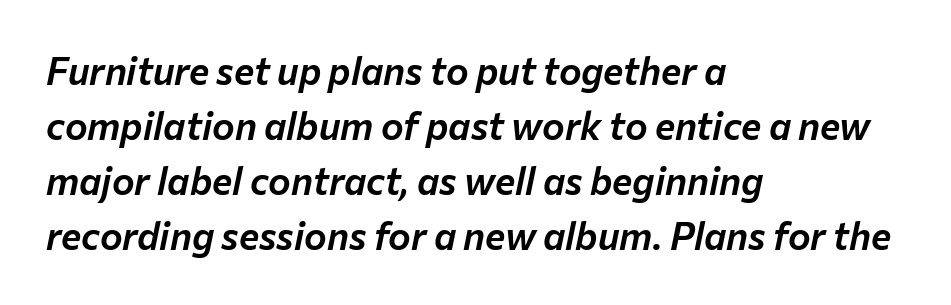
The image shows 38 px text type, italic (leaning right); set left-aligned, normal line spacing (1.45x), normal letter spacing, not underlined; low stroke contrast and a medium x-height.
